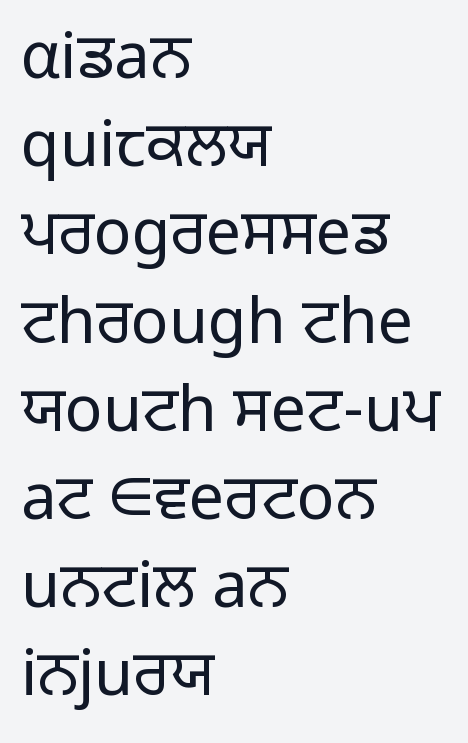
{"serif": "no", "italic": "no", "bold": "no", "weight": "light", "width": "normal", "stroke_contrast": "low", "x_height": "medium", "monospaced": "no", "underline": "no", "align": "left", "line_spacing": "normal", "line_spacing_ratio": 1.4, "letter_spacing": "normal", "letter_spacing_em": 0.0, "glyph_px": 63}
